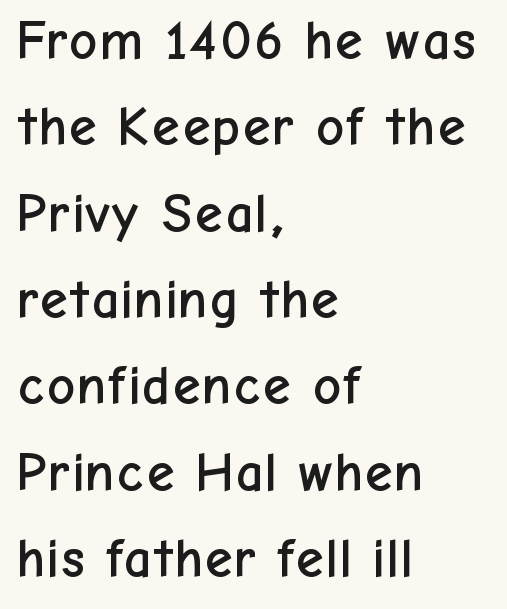
The image shows 55 px sans-serif type, upright; set left-aligned, normal line spacing (1.57x), normal letter spacing, not underlined; low stroke contrast and a medium x-height.
